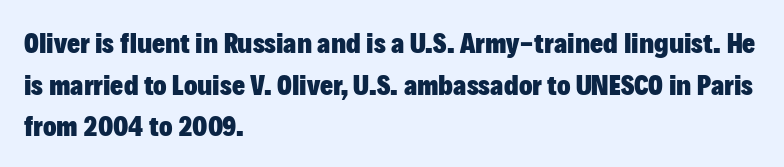
{"serif": "no", "italic": "no", "bold": "yes", "weight": "heavy", "width": "normal", "stroke_contrast": "low", "x_height": "medium", "monospaced": "no", "underline": "no", "align": "left", "line_spacing": "normal", "line_spacing_ratio": 1.49, "letter_spacing": "normal", "letter_spacing_em": 0.0, "glyph_px": 28}
